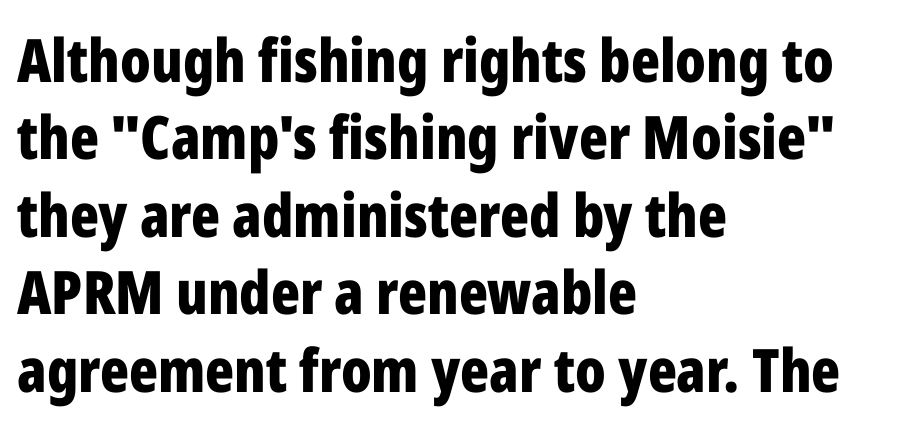
Q: Is the text bold? A: Yes.
Q: Is the text italic (slanted)? A: No, it is upright.
Q: Is the typeface a serif or a sans-serif typeface? A: Sans-serif.
Q: Is the text underlined? A: No.
Q: How is the paragraph aligned? A: Left-aligned.
Q: Is the spacing between letters normal or unusually wide? A: Normal.
Q: Is the spacing between lines tight, normal or loose? A: Normal.
Q: Width (condensed, normal, or wide)? A: Condensed.
Q: Stroke contrast? A: Low.
Q: x-height? A: Medium.
Q: Monospaced? A: No.
